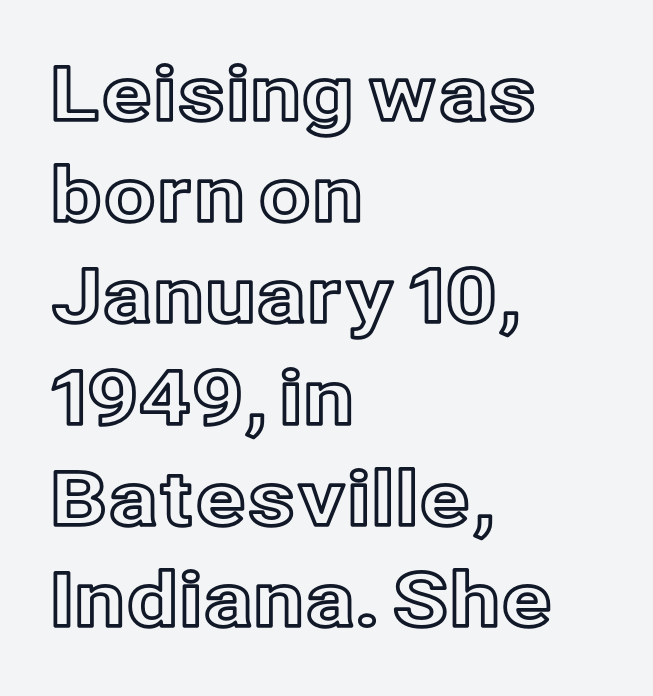
{"italic": "no", "width": "normal", "x_height": "medium", "monospaced": "no", "underline": "no", "align": "left", "line_spacing": "normal", "line_spacing_ratio": 1.35, "letter_spacing": "normal", "letter_spacing_em": 0.0, "glyph_px": 75}
